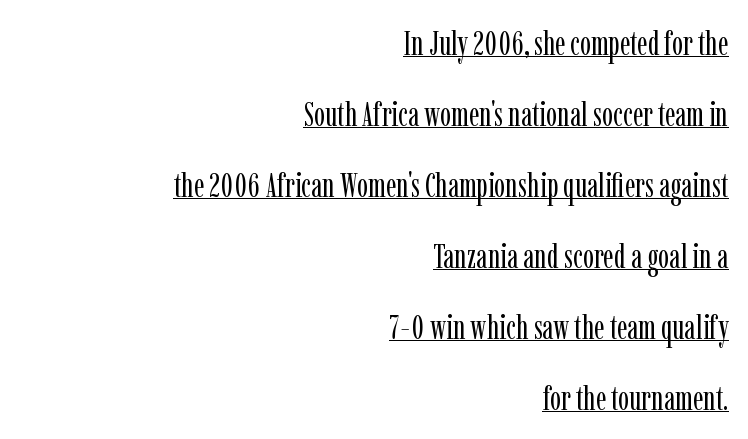
Q: Is the text bold? A: No.
Q: Is the text italic (slanted)? A: No, it is upright.
Q: Is the typeface a serif or a sans-serif typeface? A: Serif.
Q: Is the text underlined? A: Yes.
Q: How is the paragraph aligned? A: Right-aligned.
Q: Is the spacing between letters normal or unusually wide? A: Normal.
Q: Is the spacing between lines tight, normal or loose? A: Loose.
Q: Width (condensed, normal, or wide)? A: Condensed.
Q: Stroke contrast? A: Low.
Q: x-height? A: Medium.
Q: Monospaced? A: No.
